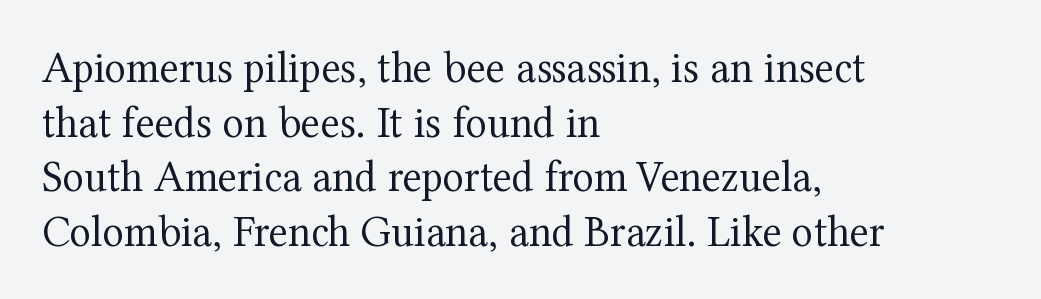
{"serif": "yes", "italic": "no", "bold": "no", "weight": "regular", "width": "normal", "stroke_contrast": "medium", "x_height": "medium", "monospaced": "no", "underline": "no", "align": "left", "line_spacing_ratio": 1.24, "letter_spacing": "normal", "letter_spacing_em": 0.0, "glyph_px": 44}
